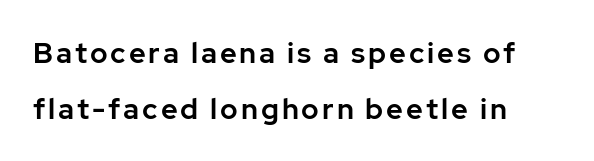
Letters rest on an invisible, unmarked baseline. The passage shown stacks its lines with a broad gap. Notice how the stems are strictly vertical — no italics here. You can tell from the bare stems that sans-serif type was used. Character widths vary here, with narrow letters taking less room than wide ones. Typeset ragged right — the left edge is the straight one.
